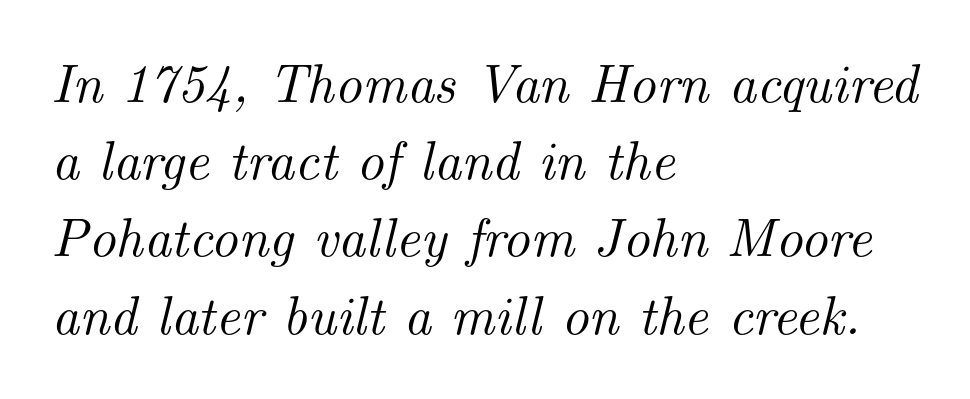
The image shows 54 px serif type, italic (leaning right); set left-aligned, normal line spacing (1.43x), normal letter spacing, not underlined; medium stroke contrast and a small x-height.
